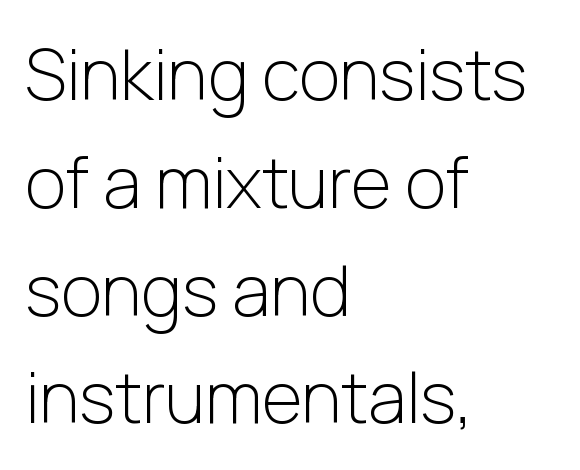
The image shows 70 px light sans-serif type, upright; set left-aligned, normal line spacing (1.54x), normal letter spacing, not underlined; low stroke contrast and a medium x-height.
